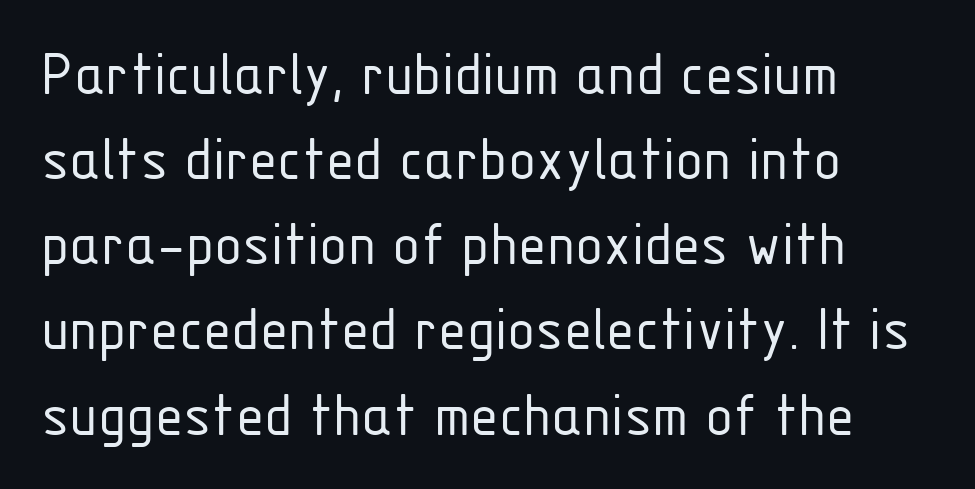
The image shows 65 px light, condensed sans-serif type, upright; set left-aligned, normal line spacing (1.31x), normal letter spacing, not underlined; low stroke contrast and a medium x-height.
